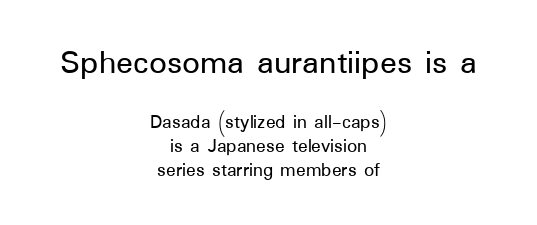
The image shows 35 px sans-serif type, upright; set centered, line spacing 1.2x, normal letter spacing, not underlined; the first (top) block is 1.75x larger; low stroke contrast and a medium x-height.
